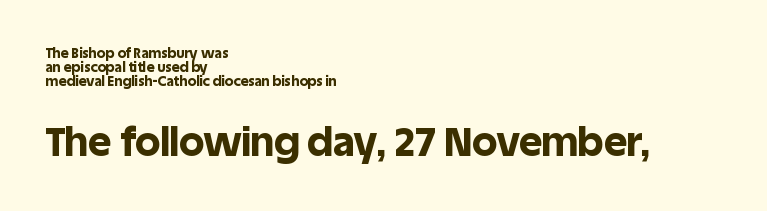
Q: Is the text bold? A: Yes.
Q: Is the text italic (slanted)? A: No, it is upright.
Q: Is the typeface a serif or a sans-serif typeface? A: Sans-serif.
Q: Is the text underlined? A: No.
Q: How is the paragraph aligned? A: Left-aligned.
Q: Is the spacing between letters normal or unusually wide? A: Normal.
Q: Is the spacing between lines tight, normal or loose? A: Tight.
Q: Which block of text is set in a larger size, the first (top) or the second (bottom)? A: The second (bottom) one.
Q: Width (condensed, normal, or wide)? A: Normal.
Q: x-height? A: Large.
Q: Monospaced? A: No.
